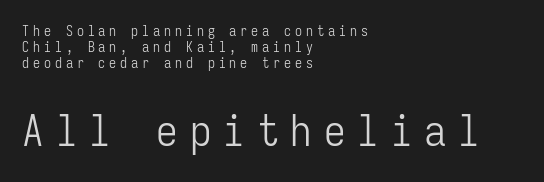
Q: Is the text bold? A: No.
Q: Is the text italic (slanted)? A: No, it is upright.
Q: Is the typeface a serif or a sans-serif typeface? A: Sans-serif.
Q: Is the text underlined? A: No.
Q: How is the paragraph aligned? A: Left-aligned.
Q: Is the spacing between letters normal or unusually wide? A: Unusually wide.
Q: Is the spacing between lines tight, normal or loose? A: Tight.
Q: Which block of text is set in a larger size, the first (top) or the second (bottom)? A: The second (bottom) one.
Q: Width (condensed, normal, or wide)? A: Condensed.
Q: Stroke contrast? A: Low.
Q: x-height? A: Medium.
Q: Monospaced? A: Yes.
